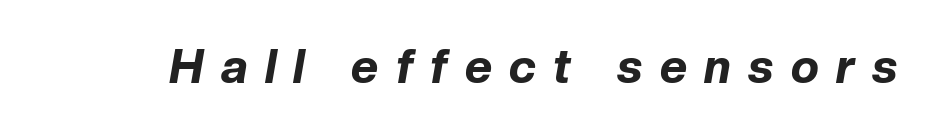
Q: Is the text bold? A: Yes.
Q: Is the text italic (slanted)? A: Yes, it leans right by about 10 degrees.
Q: Is the text underlined? A: No.
Q: Is the spacing between letters normal or unusually wide? A: Unusually wide.
Q: Width (condensed, normal, or wide)? A: Normal.
Q: Stroke contrast? A: Low.
Q: x-height? A: Medium.
Q: Monospaced? A: No.
